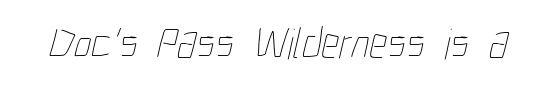
{"bold": "no", "weight": "thin", "width": "condensed", "stroke_contrast": "low", "x_height": "medium", "monospaced": "no", "underline": "no", "letter_spacing": "normal", "letter_spacing_em": 0.0, "glyph_px": 44}
